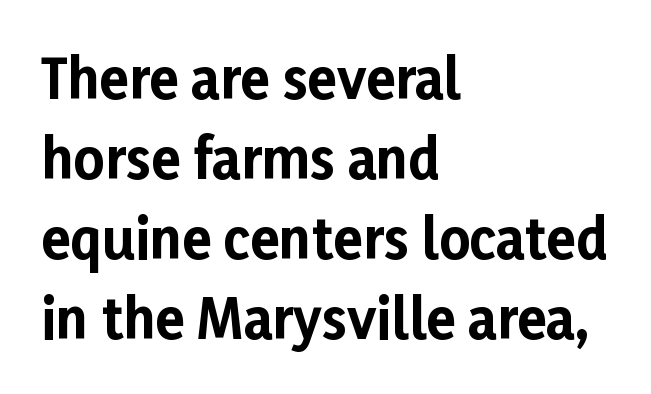
The image shows 54 px bold sans-serif type, upright; set left-aligned, normal line spacing (1.48x), normal letter spacing, not underlined; low stroke contrast and a medium x-height.
